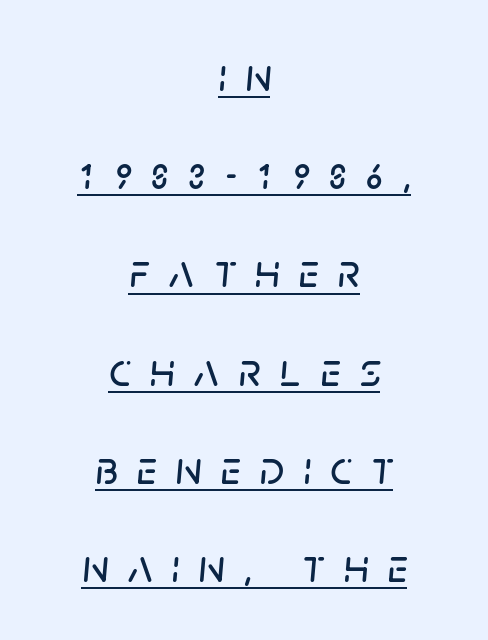
{"italic": "yes", "lean": "right", "slant_degrees": 5, "width": "normal", "stroke_contrast": "low", "x_height": "large", "monospaced": "no", "underline": "yes", "align": "center", "line_spacing": "loose", "line_spacing_ratio": 2.09, "letter_spacing": "wide", "letter_spacing_em": 0.41, "glyph_px": 47}
